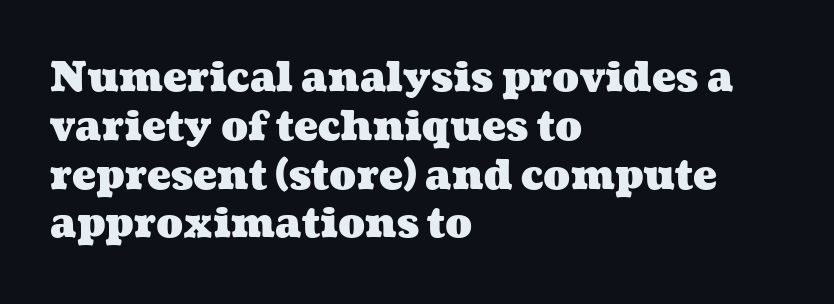
This rendering uses left alignment, leaving the right contour irregular. The passage shown is typed in a proportional face where columns would drift. There is no visible air inserted between adjacent glyphs. Glance below the letters and you will spot only blank space. Plenty of ink on the page — the face is bold.
